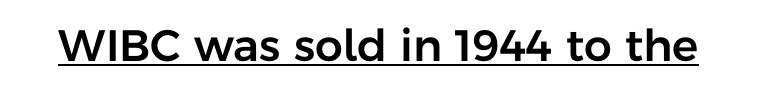
Q: Is the text italic (slanted)? A: No, it is upright.
Q: Is the typeface a serif or a sans-serif typeface? A: Sans-serif.
Q: Is the text underlined? A: Yes.
Q: Is the spacing between letters normal or unusually wide? A: Normal.
Q: Width (condensed, normal, or wide)? A: Normal.
Q: Stroke contrast? A: Low.
Q: x-height? A: Medium.
Q: Monospaced? A: No.
